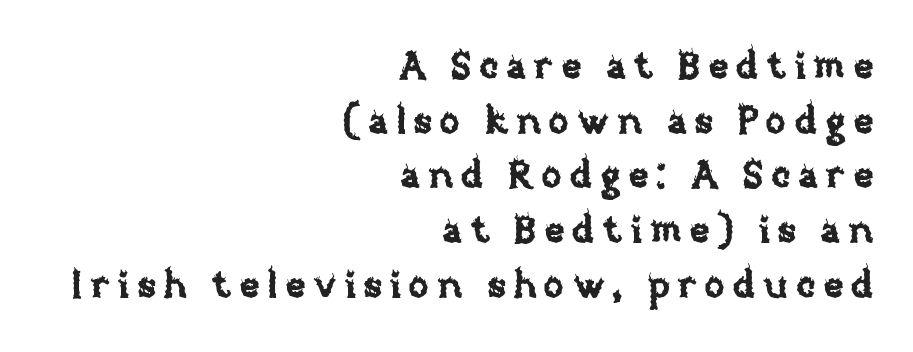
The image shows 38 px text type, upright; set right-aligned, normal line spacing (1.44x), unusually wide letter spacing (+0.2 em), not underlined; low stroke contrast and a large x-height.
